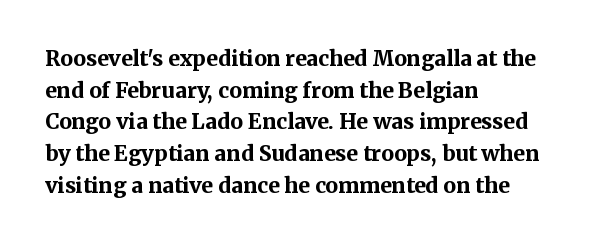
This is roman type, the default non-slanted kind. Observe the ordinary spacing: letters are neighbours, not strangers. The space between consecutive lines is moderate. Leftover space on each line is placed entirely after the last word. The string is rendered with underlining switched off. What weight is shown? A full bold with thick strokes.
